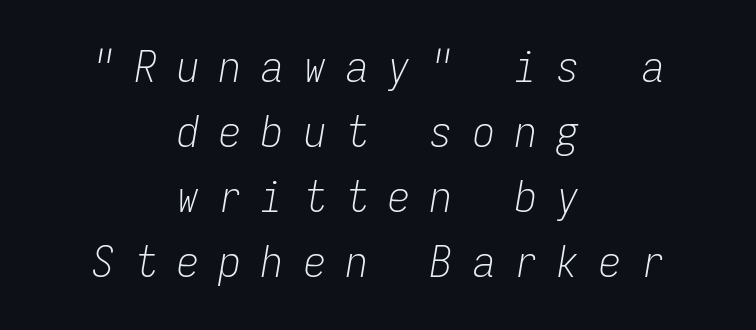
{"italic": "yes", "lean": "right", "slant_degrees": 9, "bold": "no", "weight": "light", "width": "condensed", "stroke_contrast": "low", "x_height": "medium", "monospaced": "yes", "underline": "no", "align": "center", "line_spacing": "normal", "line_spacing_ratio": 1.48, "letter_spacing": "wide", "letter_spacing_em": 0.46, "glyph_px": 44}
